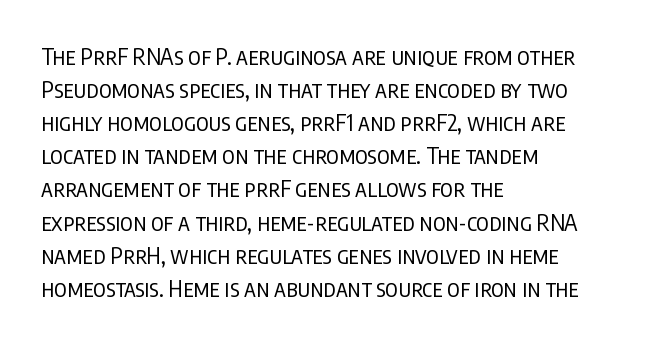
Q: Is the text bold? A: No.
Q: Is the text italic (slanted)? A: No, it is upright.
Q: Is the text underlined? A: No.
Q: How is the paragraph aligned? A: Left-aligned.
Q: Is the spacing between letters normal or unusually wide? A: Normal.
Q: Is the spacing between lines tight, normal or loose? A: Normal.
